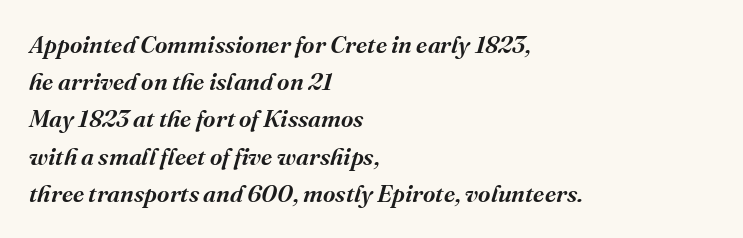
The image shows 24 px text type, italic (leaning right); set left-aligned, normal line spacing (1.55x), normal letter spacing, not underlined.
